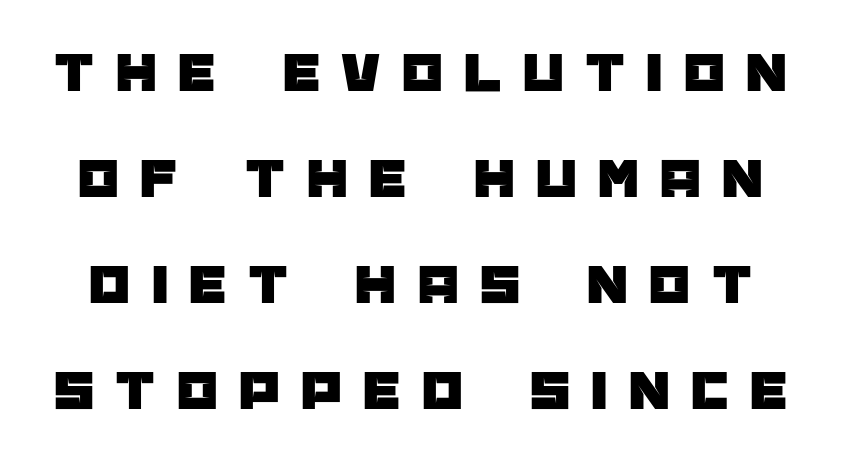
Tall strokes in this sample are plumb rather than angled. Spacing between characters has been opened up far beyond the box default. Think of a printed novel: that variable character pitch is what you see here. Grotesque or geometric, the face here clearly has no serifs. The area under the type is left untouched.
